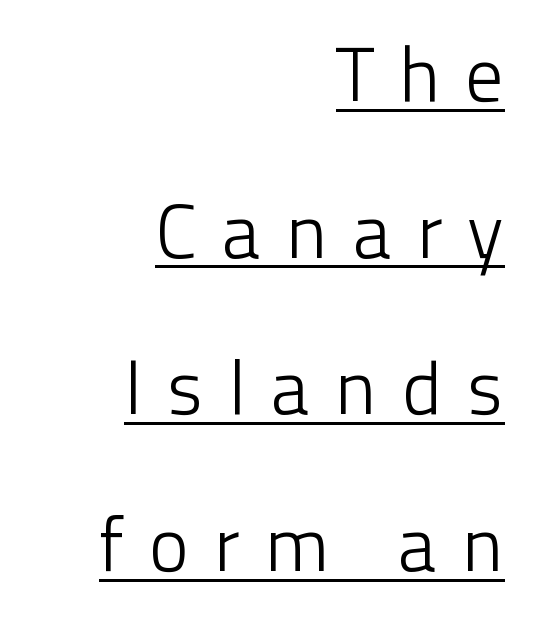
The image shows 76 px light sans-serif type, upright; set right-aligned, loose line spacing (2.06x), unusually wide letter spacing (+0.32 em), underlined; low stroke contrast and a medium x-height.
